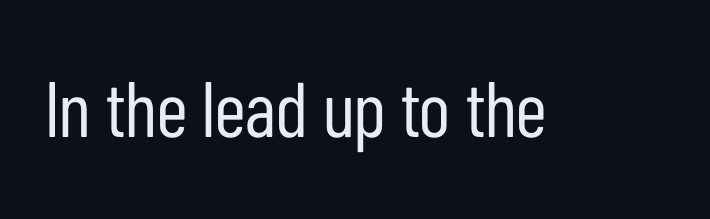
{"serif": "no", "italic": "no", "bold": "no", "weight": "regular", "width": "condensed", "stroke_contrast": "low", "x_height": "medium", "monospaced": "no", "underline": "no", "letter_spacing": "normal", "letter_spacing_em": 0.0, "glyph_px": 78}
